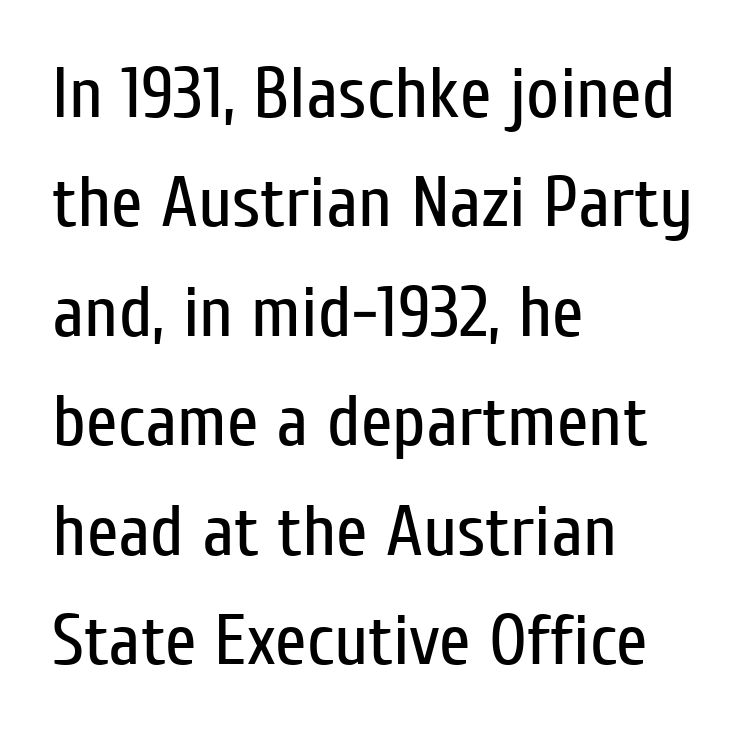
Q: Is the text bold? A: No.
Q: Is the text italic (slanted)? A: No, it is upright.
Q: Is the typeface a serif or a sans-serif typeface? A: Sans-serif.
Q: Is the text underlined? A: No.
Q: How is the paragraph aligned? A: Left-aligned.
Q: Is the spacing between letters normal or unusually wide? A: Normal.
Q: Is the spacing between lines tight, normal or loose? A: Normal.
Q: Width (condensed, normal, or wide)? A: Condensed.
Q: Stroke contrast? A: Low.
Q: x-height? A: Medium.
Q: Monospaced? A: No.
